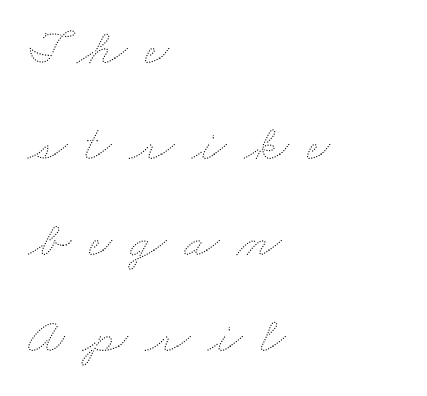
{"bold": "no", "weight": "thin", "width": "wide", "stroke_contrast": "medium", "x_height": "small", "monospaced": "no", "underline": "no", "align": "left", "line_spacing_ratio": 1.88, "letter_spacing": "wide", "letter_spacing_em": 0.35, "glyph_px": 51}
